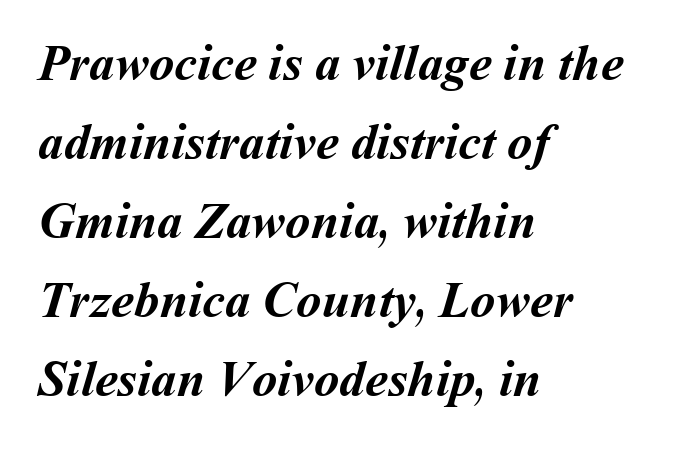
{"bold": "yes", "weight": "semibold", "width": "normal", "stroke_contrast": "medium", "x_height": "medium", "monospaced": "no", "underline": "no", "align": "left", "line_spacing": "normal", "line_spacing_ratio": 1.55, "letter_spacing": "normal", "letter_spacing_em": 0.0, "glyph_px": 51}
